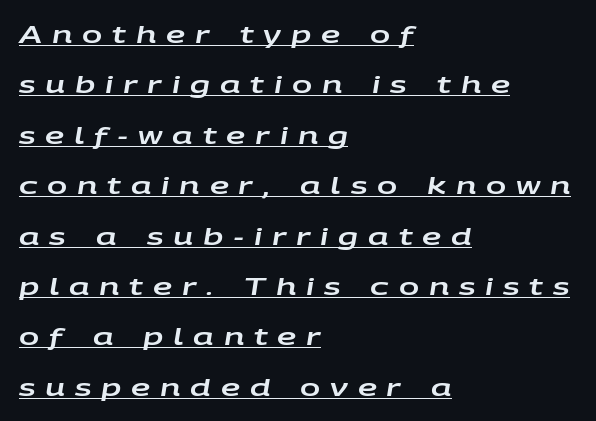
The image shows 24 px text type, italic (leaning right); set left-aligned, loose line spacing (2.1x), unusually wide letter spacing (+0.41 em), underlined.
